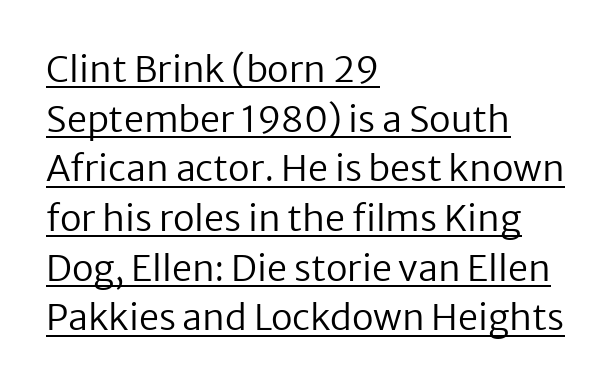
Stems and bowls with no extra thickness — not bold. The face used here is proportionally spaced, like ordinary book or web type. Looks like someone drew a line under every word here. The letterforms sit shoulder to shoulder at normal distance. Alignment: flush left. This is roman type, the default non-slanted kind.
